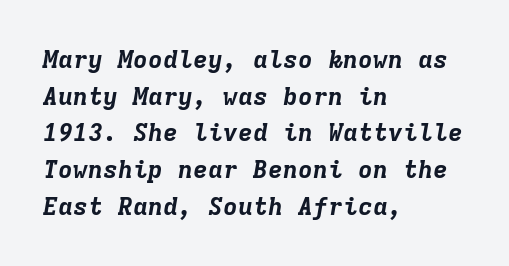
The image shows 25 px bold type, italic (leaning right); set left-aligned, normal line spacing (1.47x), normal letter spacing, not underlined.
